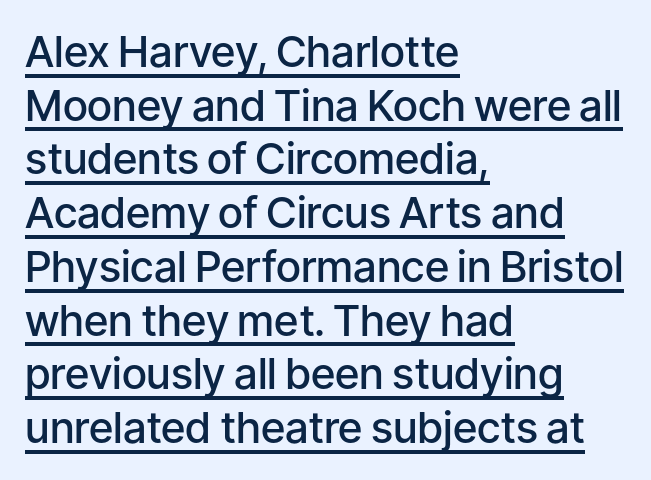
A typesetter would call this zero additional tracking. Visually the block forms a straight wall on the left and a jagged coastline on the right. The passage shown is typed in a proportional face where columns would drift. Every stem runs plumb, perpendicular to the baseline. Stroke thickness is moderately raised; the sample reads as semibold.
